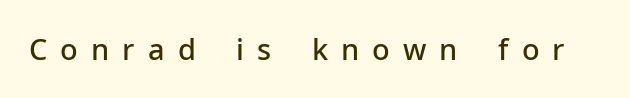
The image shows 29 px semibold sans-serif type, upright; set unusually wide letter spacing (+0.45 em), not underlined; low stroke contrast and a medium x-height.
